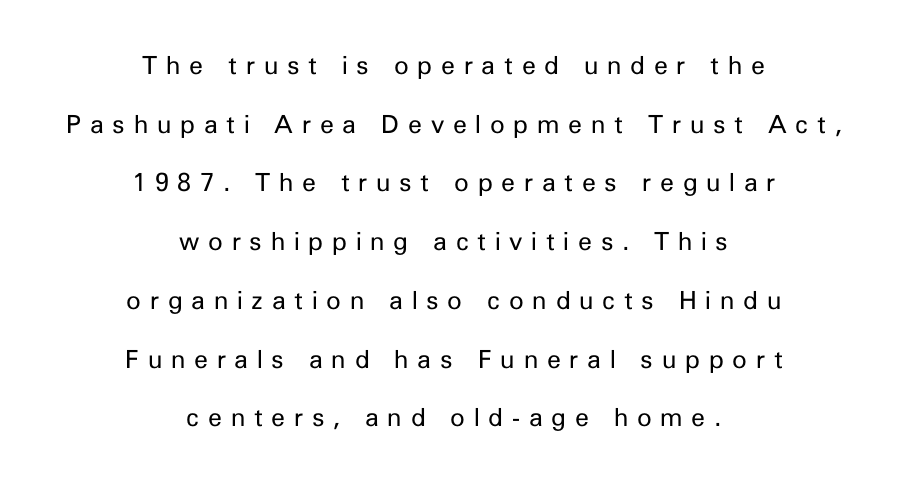
The image shows 25 px text type, upright; set centered, loose line spacing (2.35x), unusually wide letter spacing (+0.35 em), not underlined.
